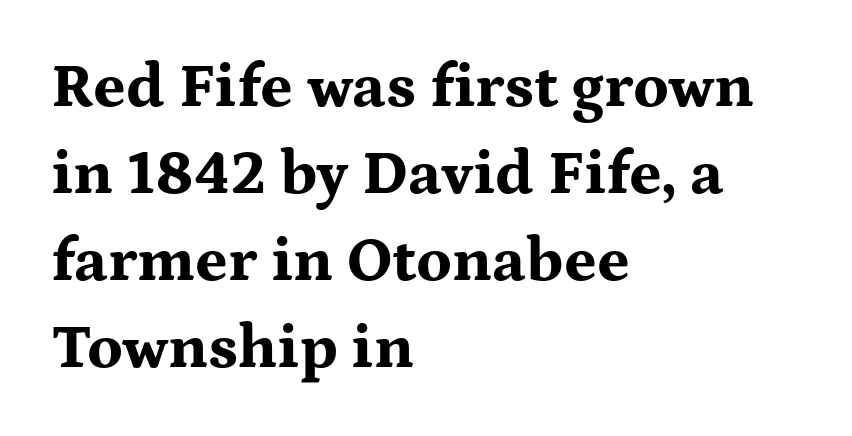
One-word summary of the alignment: left. The font is running at its bold setting. Honestly, the letter spacing is just normal — you wouldn't notice it. The rows are spaced the way most documents space them. Varying glyph widths throughout — classic text-font behaviour. This sample uses an upright cut, with every glyph sitting square on the baseline.
